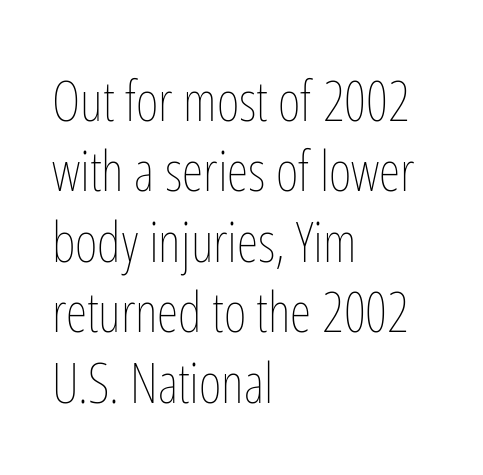
Every row of glyphs begins at an identical x-position on the left. The strokes carry an ordinary text weight at most. Posture: vertical. This sample has the flowing, uneven cadence of proportional lettering.
